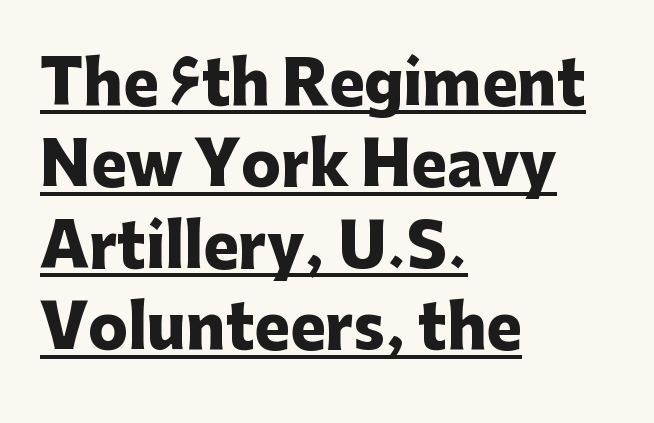
Q: Is the text bold? A: Yes.
Q: Is the text italic (slanted)? A: No, it is upright.
Q: Is the typeface a serif or a sans-serif typeface? A: Sans-serif.
Q: Is the text underlined? A: Yes.
Q: How is the paragraph aligned? A: Left-aligned.
Q: Is the spacing between letters normal or unusually wide? A: Normal.
Q: Is the spacing between lines tight, normal or loose? A: Normal.
Q: Width (condensed, normal, or wide)? A: Normal.
Q: Stroke contrast? A: Low.
Q: x-height? A: Medium.
Q: Monospaced? A: No.
